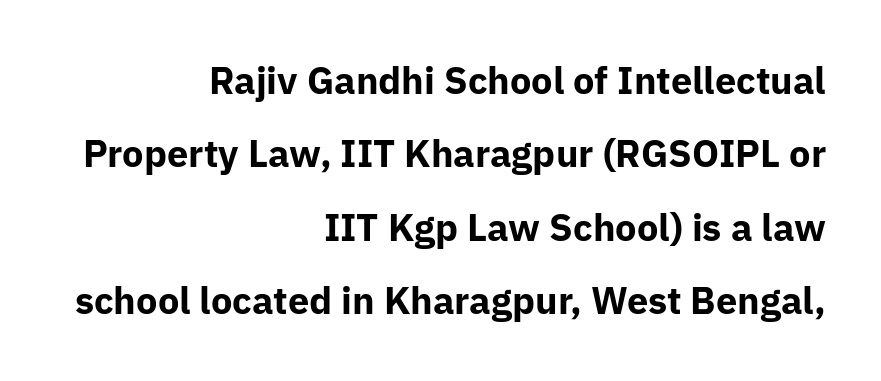
{"serif": "no", "italic": "no", "bold": "yes", "weight": "bold", "width": "normal", "stroke_contrast": "low", "x_height": "medium", "monospaced": "no", "underline": "no", "align": "right", "line_spacing": "loose", "line_spacing_ratio": 1.93, "letter_spacing": "normal", "letter_spacing_em": 0.0, "glyph_px": 38}
